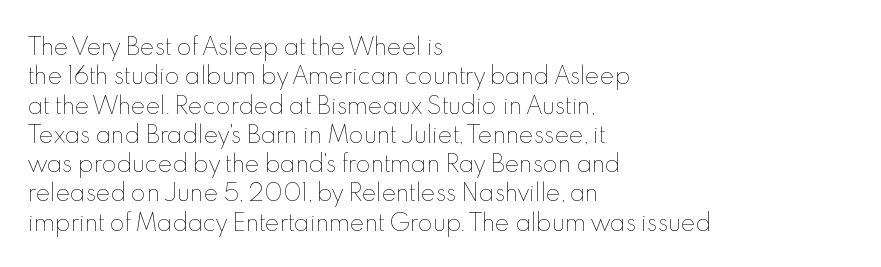
Caption: face not bold, strokes unweighted. Whoever set this chose a conventional vertical rhythm. This sample uses plain, unmodified letter spacing. The lettering stays uniformly vertical, giving the passage a roman look. Rule under the text: the space is simply empty.
